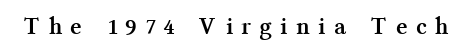
Has an underline been added? It has not. Glyph-to-glyph distance is far greater than everyday printed text. I'd describe the lettering as bold — thick and assertive. This sample uses an upright cut, with every glyph sitting square on the baseline.
